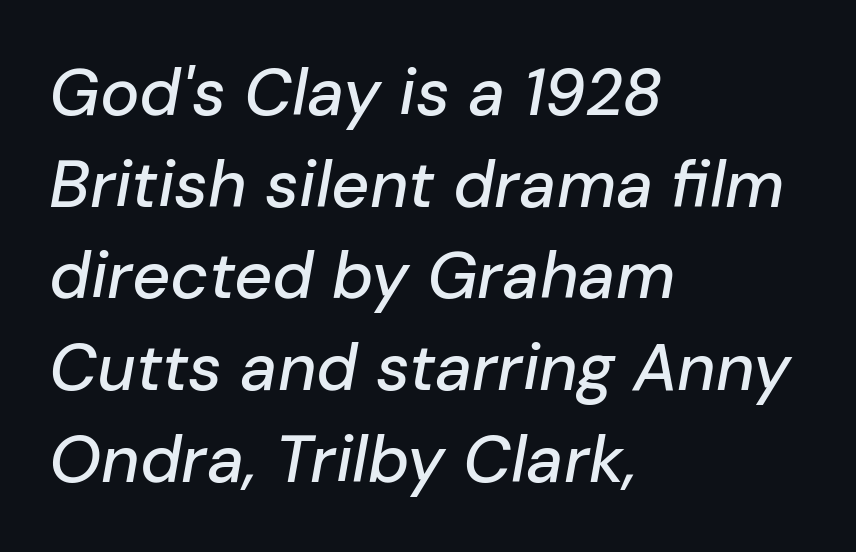
{"italic": "yes", "lean": "right", "slant_degrees": 10, "width": "normal", "stroke_contrast": "low", "x_height": "medium", "monospaced": "no", "underline": "no", "align": "left", "line_spacing": "normal", "line_spacing_ratio": 1.39, "letter_spacing": "normal", "letter_spacing_em": 0.0, "glyph_px": 66}
